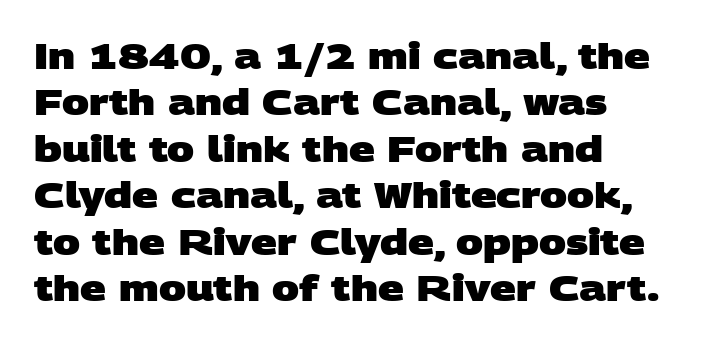
Q: Is the text bold? A: Yes.
Q: Is the typeface a serif or a sans-serif typeface? A: Sans-serif.
Q: Is the text underlined? A: No.
Q: How is the paragraph aligned? A: Left-aligned.
Q: Is the spacing between letters normal or unusually wide? A: Normal.
Q: Is the spacing between lines tight, normal or loose? A: Normal.
Q: Width (condensed, normal, or wide)? A: Wide.
Q: Stroke contrast? A: Low.
Q: x-height? A: Large.
Q: Monospaced? A: No.
